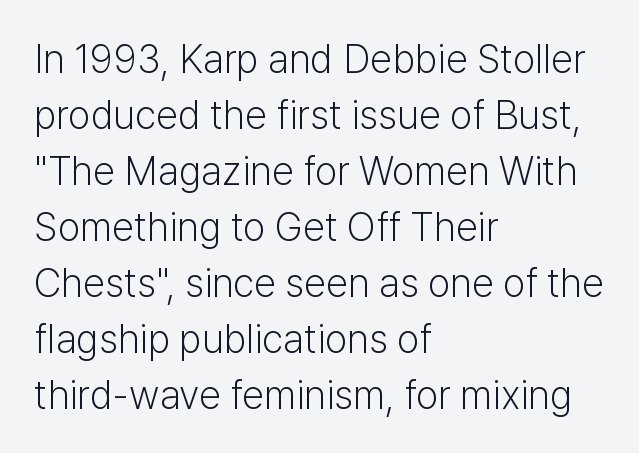
The image shows 40 px light sans-serif type, upright; set left-aligned, normal line spacing (1.4x), normal letter spacing, not underlined; low stroke contrast and a medium x-height.
